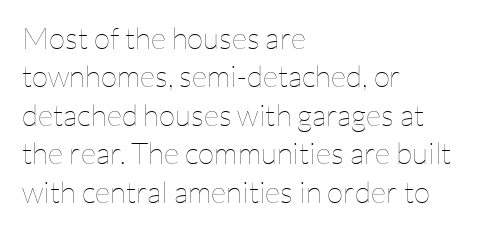
The image shows 30 px thin type, upright; set left-aligned, normal line spacing (1.28x), normal letter spacing, not underlined; low stroke contrast and a medium x-height.
